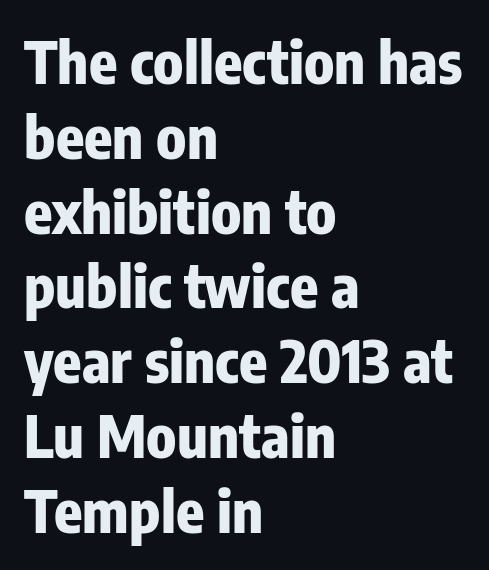
The image shows 58 px heavy, condensed sans-serif type, upright; set left-aligned, normal line spacing (1.29x), normal letter spacing, not underlined; low stroke contrast and a medium x-height.
